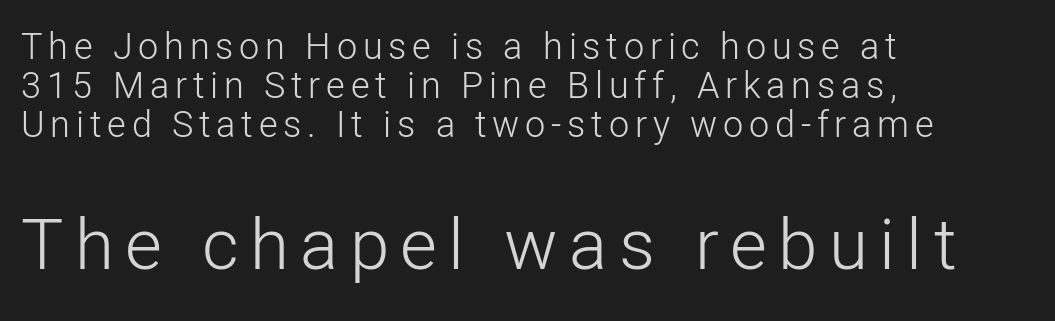
Q: Is the text bold? A: No.
Q: Is the text italic (slanted)? A: No, it is upright.
Q: Is the typeface a serif or a sans-serif typeface? A: Sans-serif.
Q: Is the text underlined? A: No.
Q: How is the paragraph aligned? A: Left-aligned.
Q: Is the spacing between lines tight, normal or loose? A: Tight.
Q: Which block of text is set in a larger size, the first (top) or the second (bottom)? A: The second (bottom) one.
Q: Width (condensed, normal, or wide)? A: Normal.
Q: Stroke contrast? A: Low.
Q: x-height? A: Medium.
Q: Monospaced? A: No.
